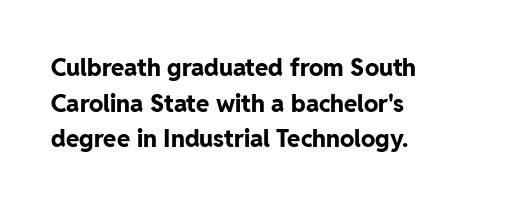
{"italic": "no", "bold": "yes", "underline": "no", "align": "left", "line_spacing": "normal", "line_spacing_ratio": 1.48, "letter_spacing": "normal", "letter_spacing_em": 0.0, "glyph_px": 24}
